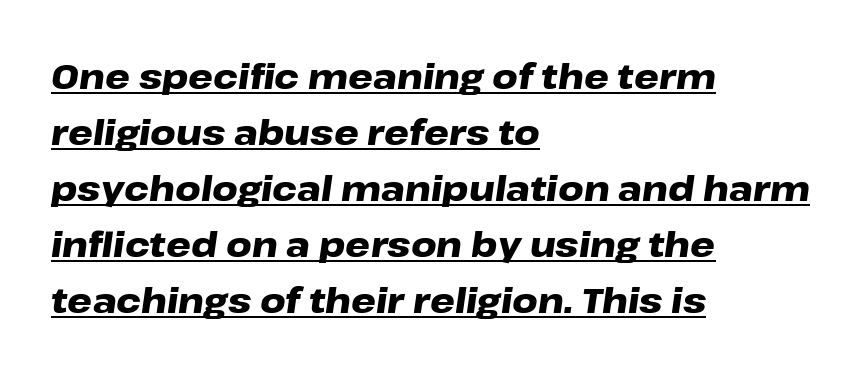
Q: Is the text bold? A: Yes.
Q: Is the text italic (slanted)? A: Yes, it leans right by about 8 degrees.
Q: Is the text underlined? A: Yes.
Q: How is the paragraph aligned? A: Left-aligned.
Q: Is the spacing between letters normal or unusually wide? A: Normal.
Q: Is the spacing between lines tight, normal or loose? A: Normal.
Q: Width (condensed, normal, or wide)? A: Wide.
Q: Stroke contrast? A: Low.
Q: x-height? A: Medium.
Q: Monospaced? A: No.
